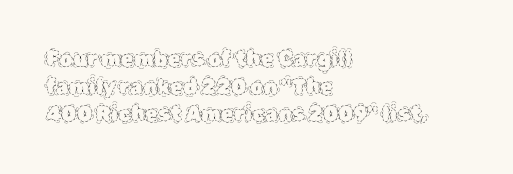
Every stem runs plumb, perpendicular to the baseline. Leftover space on each line is placed entirely after the last word. Check the space under the baseline: it is left empty. This reads as an unemphasized weight, regular at the heaviest. Caption: standard tracking, unaltered.
